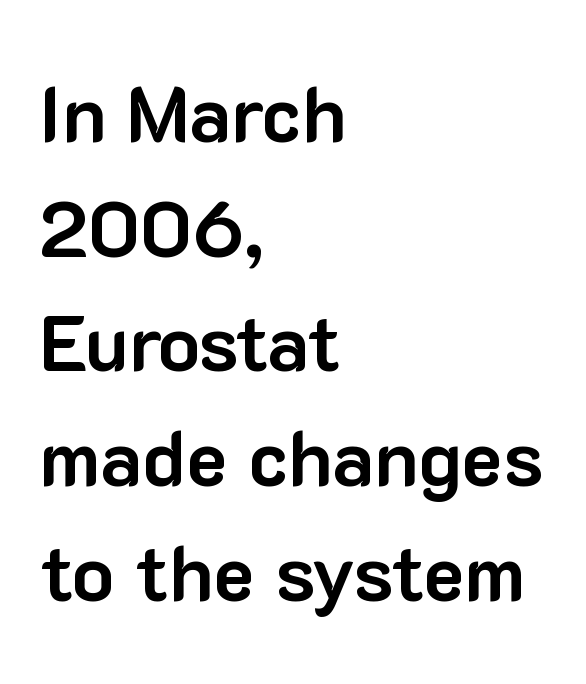
Bare-footed words on every line. Proportional: the letters do not fall into vertical columns. As a designer I'd log this as weight 700, bold. The rows are spaced the way most documents space them. These lines keep a tight, regular rhythm from letter to letter.
